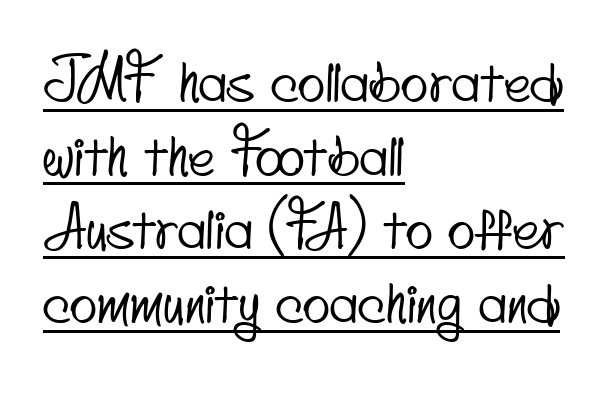
The rendering uses natural spacing where letterforms have individual widths. Notice how descenders clear the ascenders below comfortably — that's standard leading. Underlining? Definitely there. Nope, no serifs anywhere on these letters. Each word holds together tightly as a unit, with standard inter-letter gaps.
